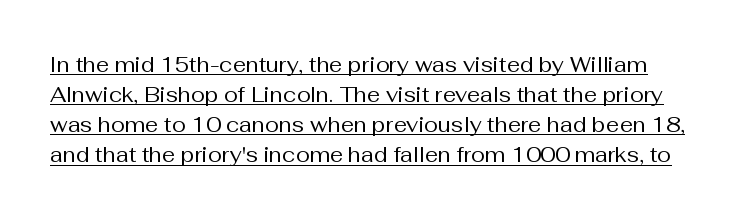
Look at the tracking — it's just the regular setting, nothing added. Vertically, the passage feels balanced, rows spaced as you'd expect. The glyphs are accompanied by a horizontal stroke just below them. Do the letters lean? They stand straight. Caption: face not bold, strokes unweighted.
